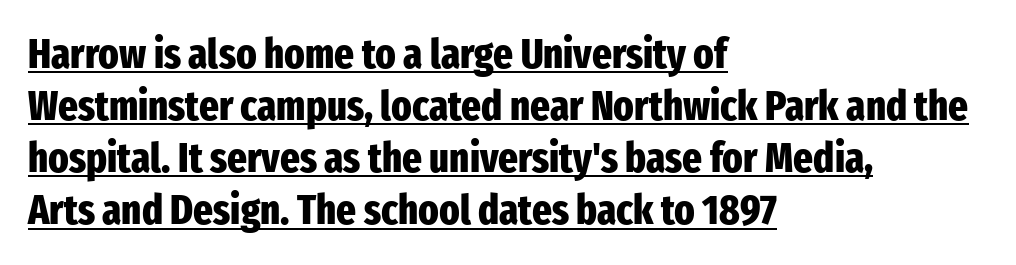
{"serif": "no", "italic": "no", "bold": "yes", "weight": "heavy", "width": "condensed", "stroke_contrast": "low", "x_height": "medium", "monospaced": "no", "underline": "yes", "align": "left", "line_spacing_ratio": 1.24, "letter_spacing": "normal", "letter_spacing_em": 0.0, "glyph_px": 42}
